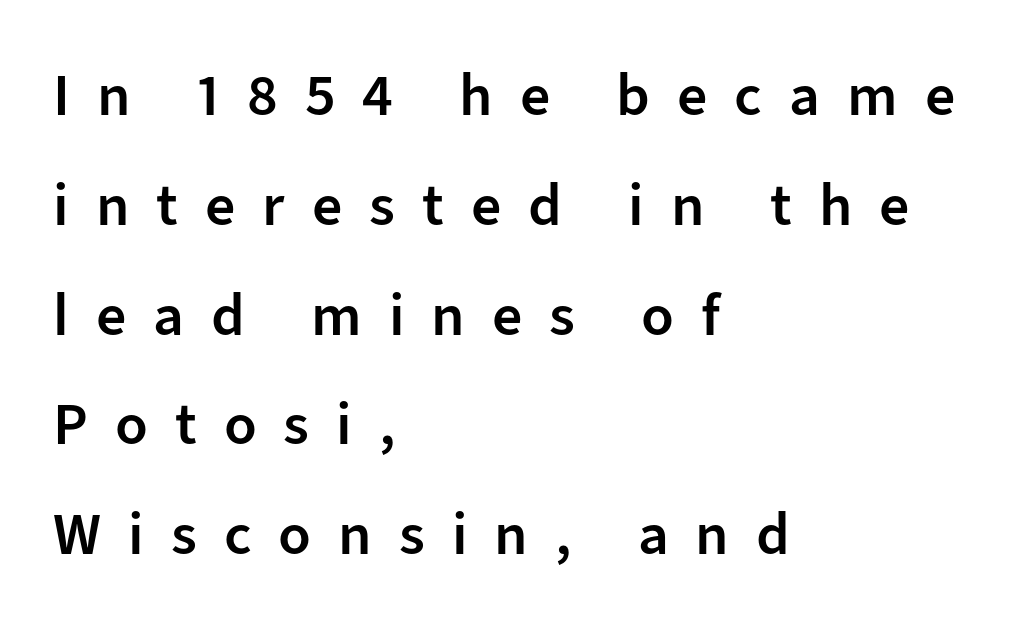
The image shows 60 px semibold sans-serif type, upright; set left-aligned, line spacing 1.83x, unusually wide letter spacing (+0.45 em), not underlined; low stroke contrast and a medium x-height.
